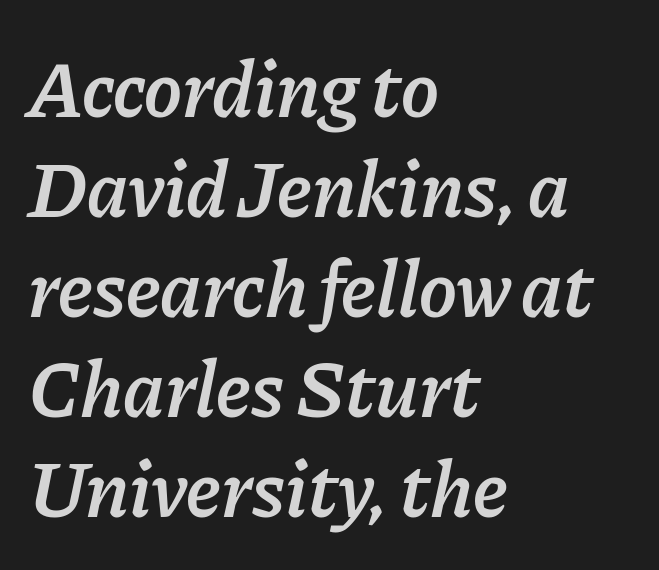
Q: Is the text bold? A: Semi-bold.
Q: Is the text italic (slanted)? A: Yes, it leans right by about 11 degrees.
Q: Is the text underlined? A: No.
Q: How is the paragraph aligned? A: Left-aligned.
Q: Is the spacing between letters normal or unusually wide? A: Normal.
Q: Is the spacing between lines tight, normal or loose? A: Normal.
Q: Width (condensed, normal, or wide)? A: Normal.
Q: Stroke contrast? A: Low.
Q: x-height? A: Medium.
Q: Monospaced? A: No.
